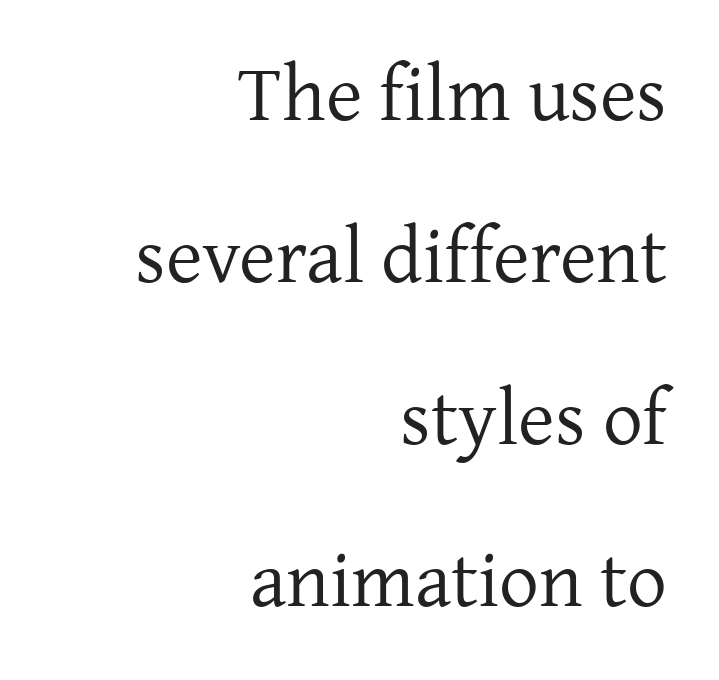
The image shows 79 px regular-weight serif type, upright; set right-aligned, loose line spacing (2.05x), normal letter spacing, not underlined; low stroke contrast and a medium x-height.
